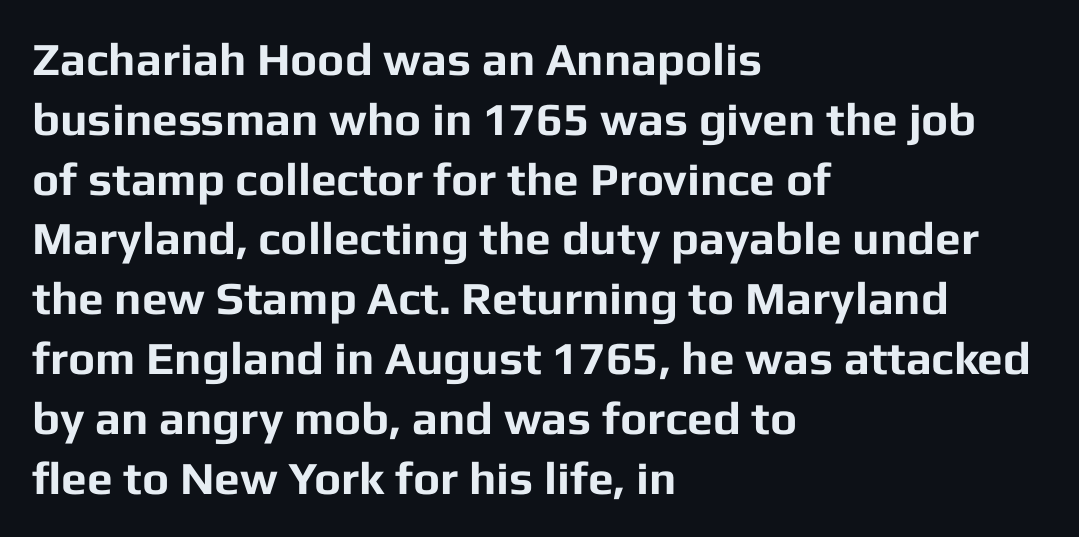
{"serif": "no", "italic": "no", "bold": "yes", "weight": "bold", "width": "normal", "stroke_contrast": "low", "x_height": "medium", "monospaced": "no", "underline": "no", "align": "left", "line_spacing": "normal", "line_spacing_ratio": 1.3, "letter_spacing": "normal", "letter_spacing_em": 0.0, "glyph_px": 46}
